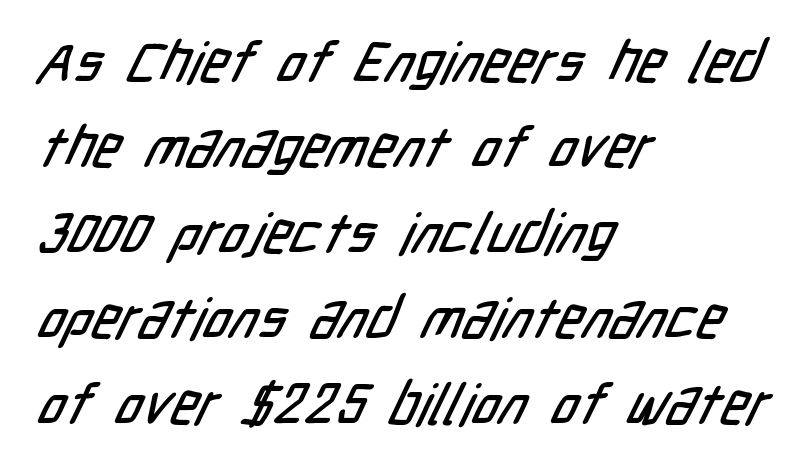
Q: Is the typeface a serif or a sans-serif typeface? A: Sans-serif.
Q: Is the text underlined? A: No.
Q: How is the paragraph aligned? A: Left-aligned.
Q: Is the spacing between letters normal or unusually wide? A: Normal.
Q: Is the spacing between lines tight, normal or loose? A: Normal.
Q: Width (condensed, normal, or wide)? A: Condensed.
Q: Stroke contrast? A: Low.
Q: x-height? A: Medium.
Q: Monospaced? A: No.
